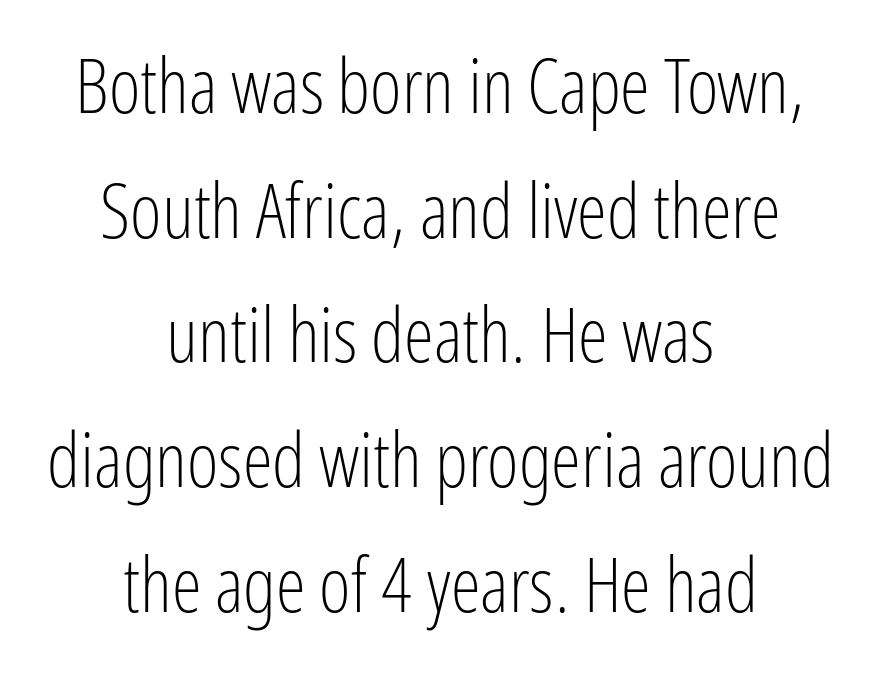
{"serif": "no", "italic": "no", "bold": "no", "weight": "light", "width": "condensed", "stroke_contrast": "low", "x_height": "medium", "monospaced": "no", "underline": "no", "align": "center", "line_spacing": "normal", "line_spacing_ratio": 1.64, "letter_spacing": "normal", "letter_spacing_em": 0.0, "glyph_px": 76}
